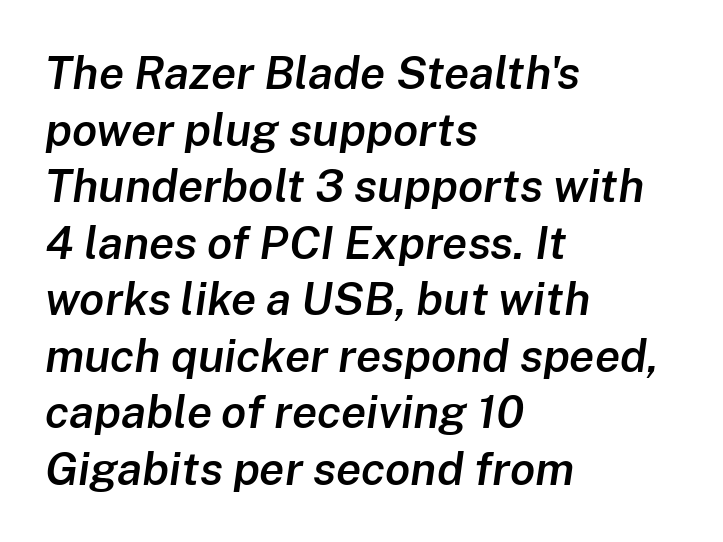
Q: Is the text bold? A: Semi-bold.
Q: Is the text italic (slanted)? A: Yes, it leans right by about 8 degrees.
Q: Is the text underlined? A: No.
Q: How is the paragraph aligned? A: Left-aligned.
Q: Is the spacing between letters normal or unusually wide? A: Normal.
Q: Width (condensed, normal, or wide)? A: Normal.
Q: Stroke contrast? A: Low.
Q: x-height? A: Medium.
Q: Monospaced? A: No.
